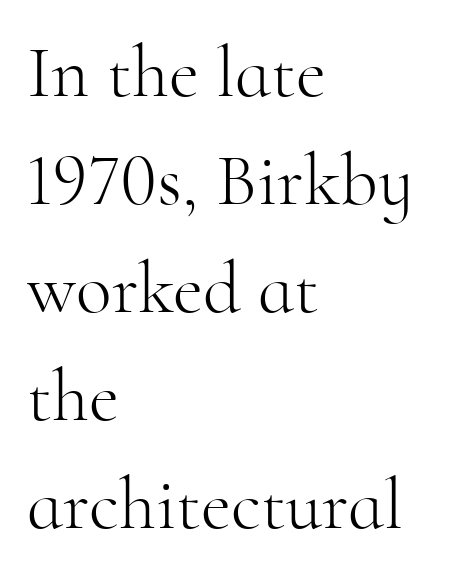
Q: Is the text bold? A: No.
Q: Is the text italic (slanted)? A: No, it is upright.
Q: Is the typeface a serif or a sans-serif typeface? A: Serif.
Q: Is the text underlined? A: No.
Q: How is the paragraph aligned? A: Left-aligned.
Q: Is the spacing between letters normal or unusually wide? A: Normal.
Q: Is the spacing between lines tight, normal or loose? A: Normal.
Q: Width (condensed, normal, or wide)? A: Normal.
Q: Stroke contrast? A: High.
Q: x-height? A: Small.
Q: Monospaced? A: No.
